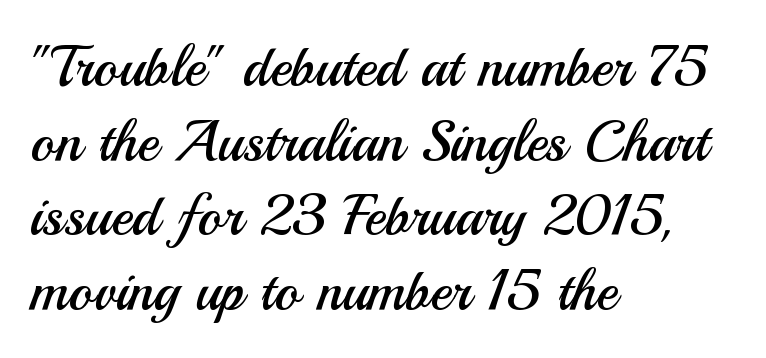
Here the glyphs are tracked normally, forming tight word shapes. The lines sit at an ordinary, default distance from one another. Each letter keeps its own natural width here, so spacing adapts to shape. Ink coverage per letter is moderate at most.
